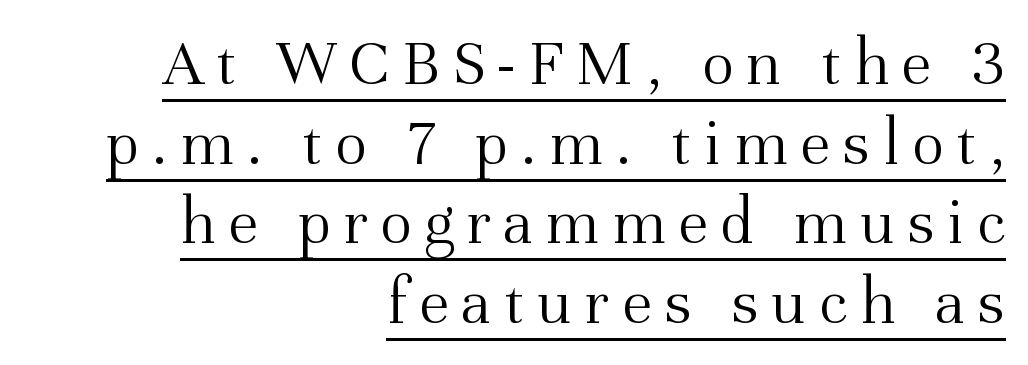
The image shows 68 px light serif type, upright; set right-aligned, line spacing 1.17x, underlined; medium stroke contrast and a medium x-height.
